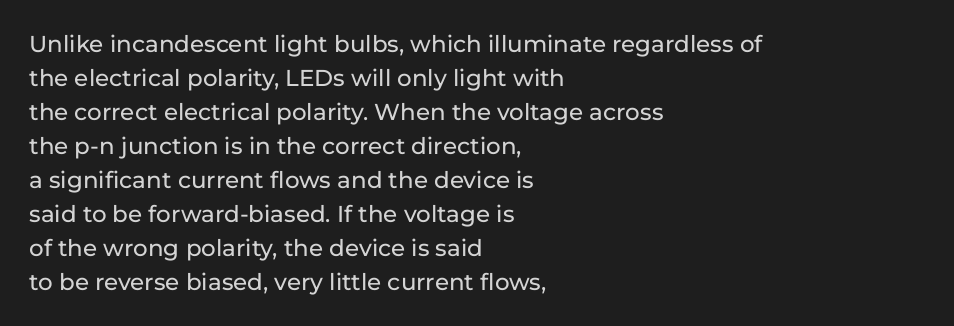
Clear beneath every line of the passage. Notice how descenders clear the ascenders below comfortably — that's standard leading. In terms of letterspacing, this is plain default setting. The lettering stays uniformly vertical, giving the passage a roman look. The lines in this sample share a left origin and differ only in where they stop.
